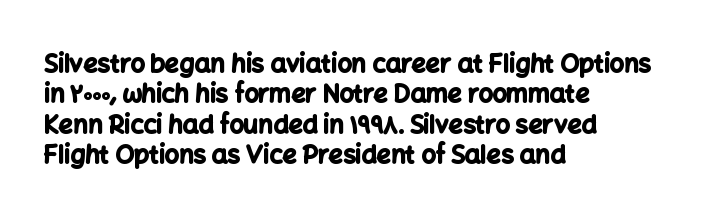
{"italic": "no", "bold": "yes", "underline": "no", "align": "left", "line_spacing_ratio": 1.22, "letter_spacing": "normal", "letter_spacing_em": 0.0, "glyph_px": 25}
